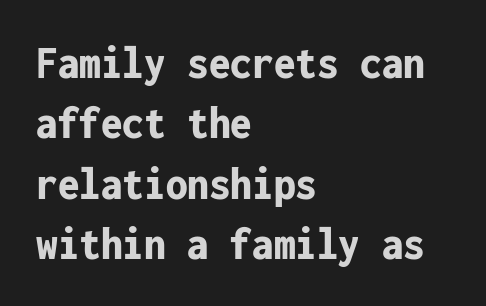
{"serif": "no", "italic": "no", "bold": "yes", "weight": "bold", "width": "condensed", "stroke_contrast": "low", "x_height": "medium", "monospaced": "yes", "underline": "no", "align": "left", "line_spacing": "normal", "line_spacing_ratio": 1.26, "letter_spacing": "normal", "letter_spacing_em": 0.0, "glyph_px": 48}
